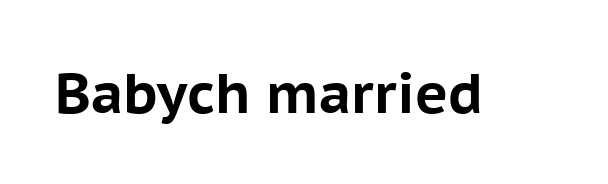
These lines carry a lot of weight — the face is fully bold. Plain, unruled lines of type. Spacing between characters is what you'd get straight out of the box. Style check: upright. These lines are rendered in a variable-pitch font. The typeface chosen for these lines omits serifs.
